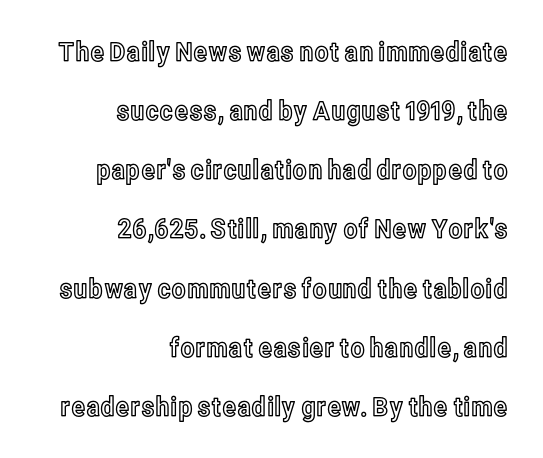
The image shows 27 px text type, upright; set right-aligned, loose line spacing (2.19x), normal letter spacing, not underlined.
